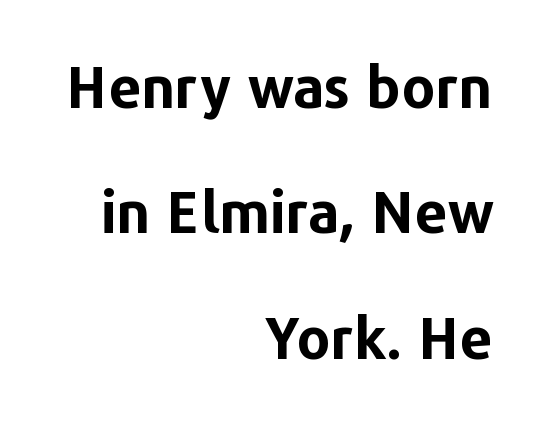
This rendering uses right alignment, leaving the left contour irregular. The type sits square on the baseline with zero lean. Nobody drew a line under any word here. Notice the wide empty band between every row — that's loose leading. Is this a sans? Yes — the strokes have no serifs. You could not count columns in this text — the font is proportionally spaced.
